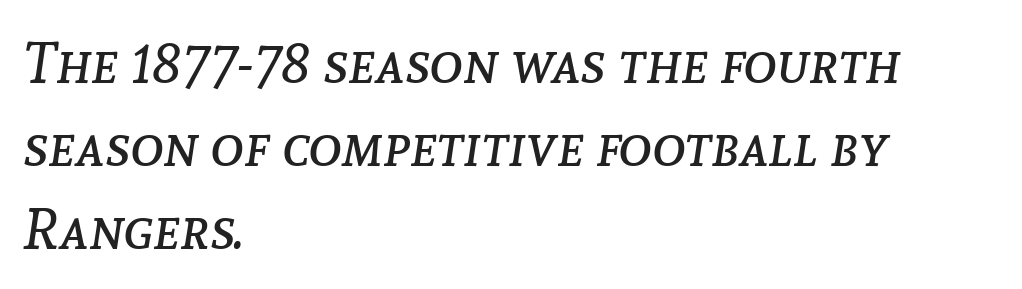
The image shows 57 px regular-weight type, italic (leaning right); set left-aligned, normal line spacing (1.46x), normal letter spacing, not underlined; low stroke contrast and a medium x-height.
